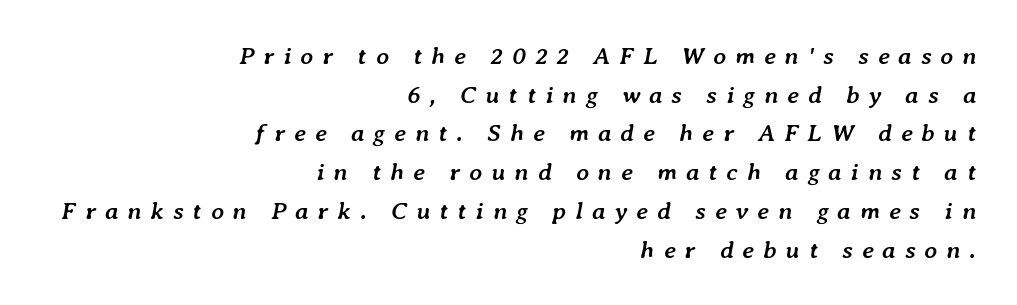
Q: Is the text bold? A: Yes.
Q: Is the text italic (slanted)? A: Yes, it leans right by about 7 degrees.
Q: Is the text underlined? A: No.
Q: How is the paragraph aligned? A: Right-aligned.
Q: Is the spacing between letters normal or unusually wide? A: Unusually wide.
Q: Is the spacing between lines tight, normal or loose? A: Normal.
